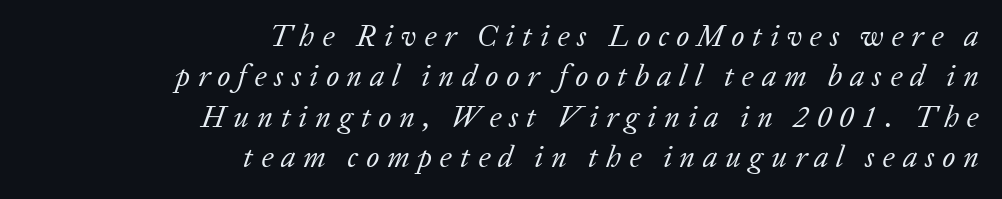
{"serif": "yes", "italic": "yes", "lean": "right", "slant_degrees": 20, "bold": "no", "weight": "regular", "width": "normal", "stroke_contrast": "low", "x_height": "medium", "monospaced": "no", "underline": "no", "align": "right", "line_spacing": "normal", "line_spacing_ratio": 1.35, "letter_spacing": "wide", "letter_spacing_em": 0.26, "glyph_px": 30}
